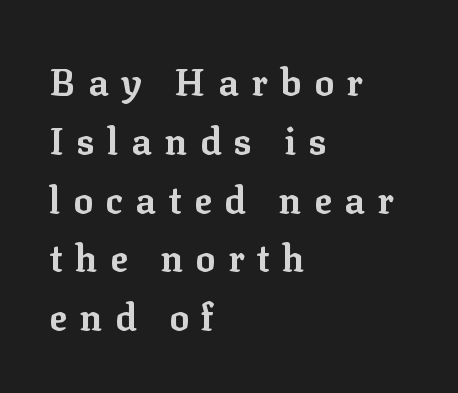
The setting favours the left margin, as ordinary paragraphs usually do. If you measured baseline to baseline, you'd find a middling distance. The space beneath each line is pristine and unruled. Each letter keeps its own natural width here, so spacing adapts to shape. Its strokes are broad and dark, the hallmark of bold type. Little horizontal feet cap the strokes, marking this as serif type.
